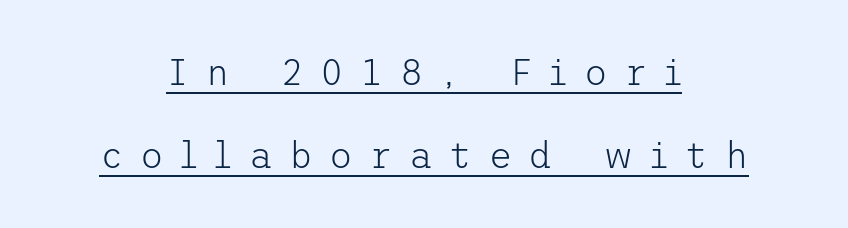
The image shows 36 px light sans-serif type, upright; set centered, loose line spacing (2.3x), unusually wide letter spacing (+0.46 em), underlined; low stroke contrast and a medium x-height.
